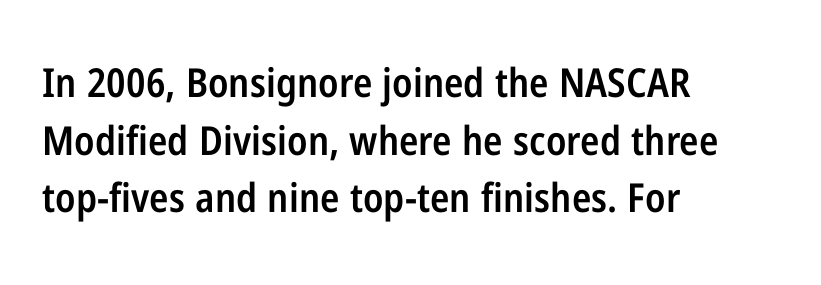
The image shows 40 px semibold, condensed sans-serif type, upright; set left-aligned, normal line spacing (1.44x), normal letter spacing, not underlined; low stroke contrast and a medium x-height.
